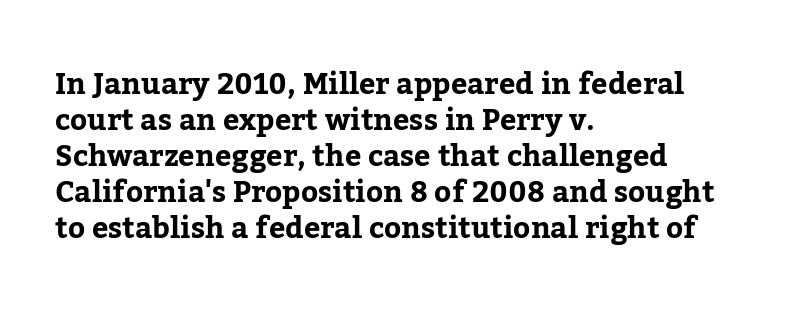
Q: Is the text bold? A: Yes.
Q: Is the text italic (slanted)? A: No, it is upright.
Q: Is the typeface a serif or a sans-serif typeface? A: Serif.
Q: Is the text underlined? A: No.
Q: How is the paragraph aligned? A: Left-aligned.
Q: Is the spacing between letters normal or unusually wide? A: Normal.
Q: Width (condensed, normal, or wide)? A: Normal.
Q: Stroke contrast? A: Low.
Q: x-height? A: Medium.
Q: Monospaced? A: No.
